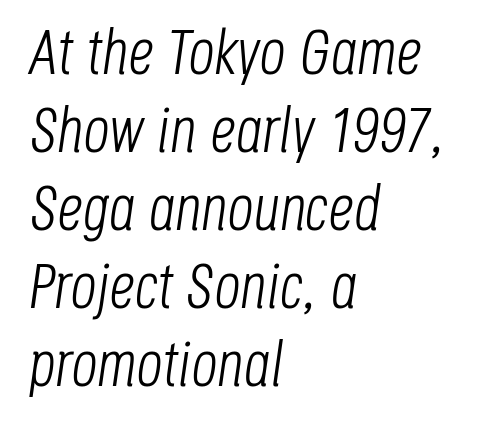
The image shows 64 px light, condensed type, italic (leaning right); set left-aligned, line spacing 1.22x, normal letter spacing, not underlined; low stroke contrast and a large x-height.
